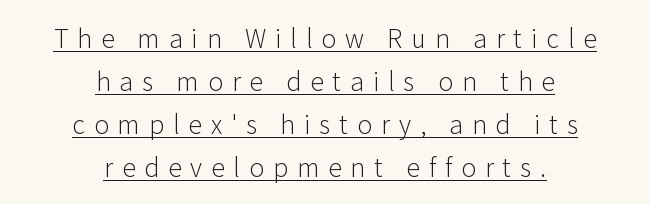
How are the letters spaced? Widely, with obvious added tracking. A typographer would call this underscored text. These glyphs show unthickened strokes, regular width or finer. Posture: vertical. Neither beginnings nor endings align; midpoints do.
